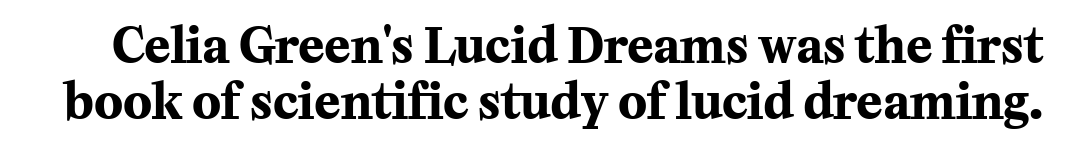
Q: Is the text bold? A: Yes.
Q: Is the text italic (slanted)? A: No, it is upright.
Q: Is the typeface a serif or a sans-serif typeface? A: Serif.
Q: Is the text underlined? A: No.
Q: Is the spacing between letters normal or unusually wide? A: Normal.
Q: Width (condensed, normal, or wide)? A: Normal.
Q: Stroke contrast? A: Medium.
Q: x-height? A: Medium.
Q: Monospaced? A: No.
